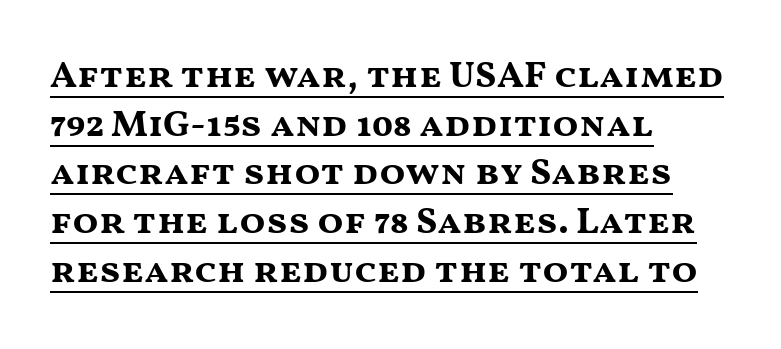
Q: Is the text bold? A: Yes.
Q: Is the text italic (slanted)? A: No, it is upright.
Q: Is the typeface a serif or a sans-serif typeface? A: Sans-serif.
Q: Is the text underlined? A: Yes.
Q: How is the paragraph aligned? A: Left-aligned.
Q: Is the spacing between letters normal or unusually wide? A: Normal.
Q: Is the spacing between lines tight, normal or loose? A: Normal.
Q: Width (condensed, normal, or wide)? A: Wide.
Q: Stroke contrast? A: Medium.
Q: x-height? A: Medium.
Q: Monospaced? A: No.
